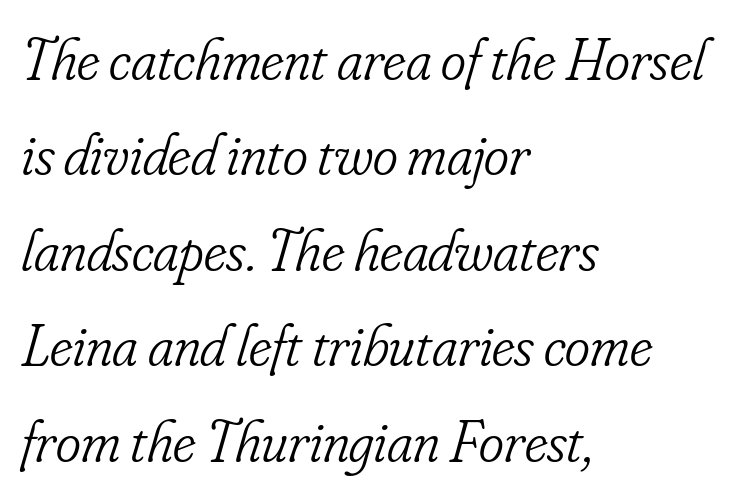
Does the type have serifs? Yes, each stem ends in a small foot. Typeset ragged right — the left edge is the straight one. You could call the tracking neutral — neither tight nor loose. Is the type heavy? It reads as light-to-regular instead. Nobody drew a line under any word here. Interline gaps are of average width in this sample.
